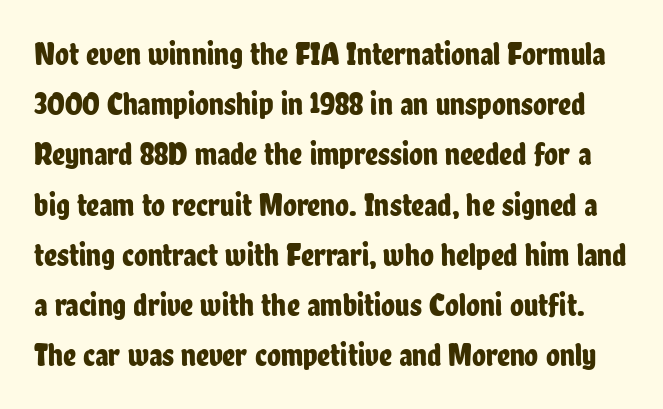
Q: Is the text italic (slanted)? A: No, it is upright.
Q: Is the typeface a serif or a sans-serif typeface? A: Sans-serif.
Q: Is the text underlined? A: No.
Q: Is the spacing between letters normal or unusually wide? A: Normal.
Q: Is the spacing between lines tight, normal or loose? A: Normal.
Q: Width (condensed, normal, or wide)? A: Condensed.
Q: Stroke contrast? A: Low.
Q: x-height? A: Medium.
Q: Monospaced? A: No.
